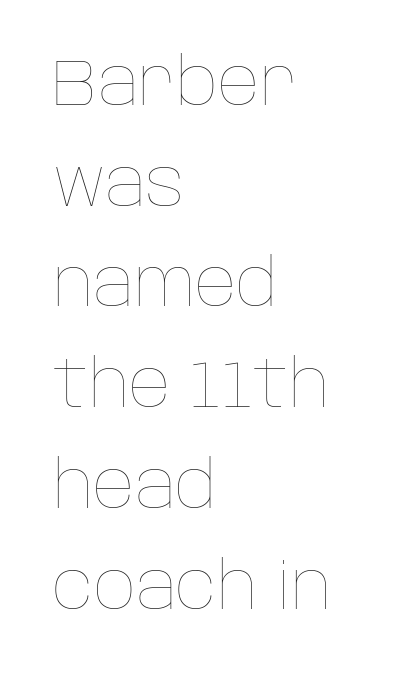
Does the leading feel generous? No, just average. Varying glyph widths throughout — classic text-font behaviour. Does the lettering tilt? It doesn't — this is upright. No chunkiness to these letters — they're not bold. These lines keep a tight, regular rhythm from letter to letter. The passage is arranged the way most books set body copy — flush left.
